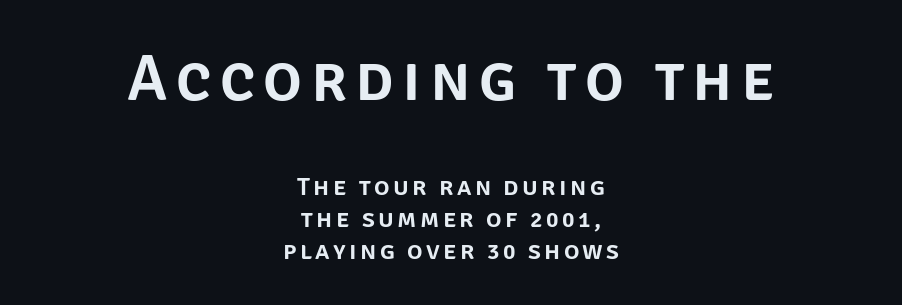
The image shows 65 px sans-serif type, upright; set centered, line spacing 1.23x, not underlined; the first (top) block is 2.5x larger; low stroke contrast and a large x-height.
